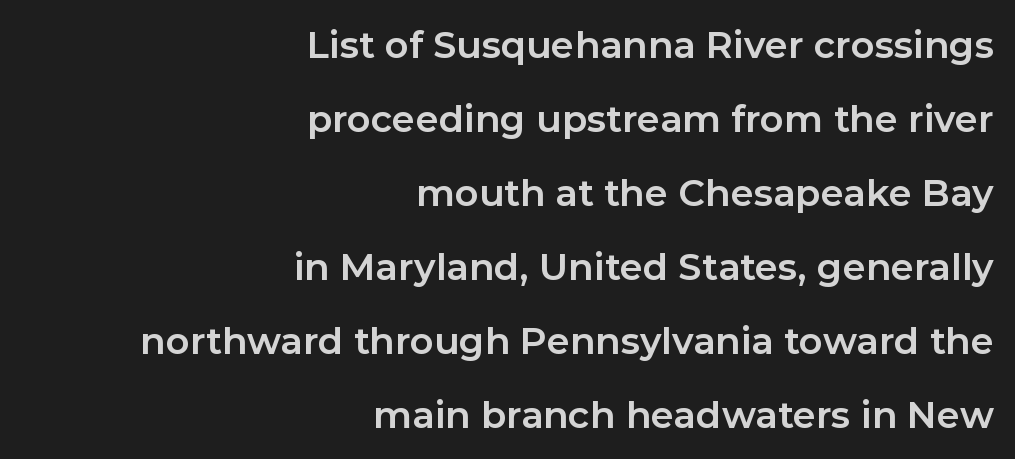
{"serif": "no", "italic": "no", "bold": "yes", "weight": "bold", "width": "normal", "stroke_contrast": "low", "x_height": "medium", "monospaced": "no", "underline": "no", "align": "right", "line_spacing": "loose", "line_spacing_ratio": 2.0, "letter_spacing": "normal", "letter_spacing_em": 0.0, "glyph_px": 37}
